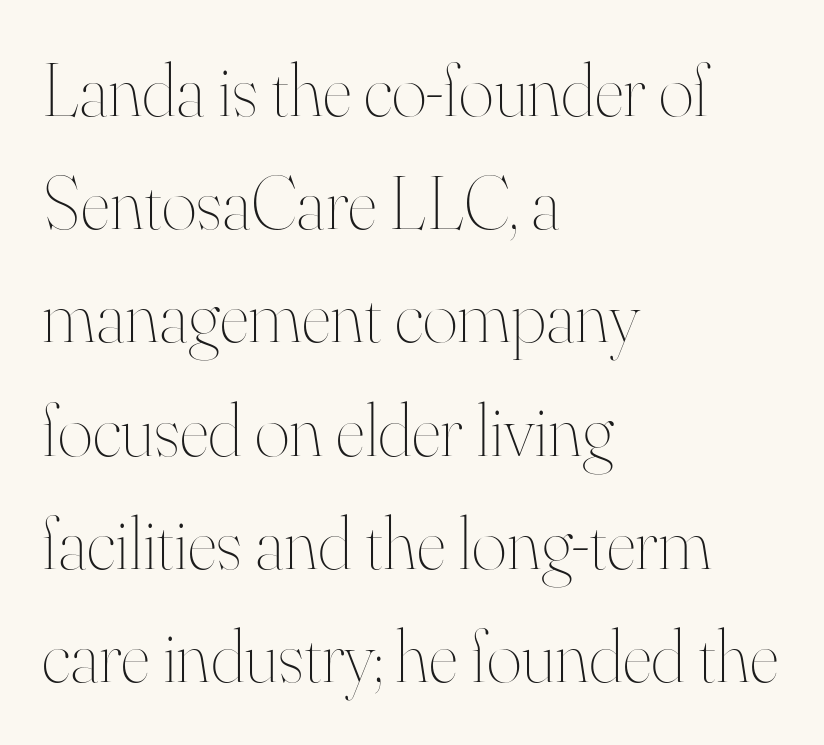
The image shows 75 px thin type, upright; set left-aligned, normal line spacing (1.51x), normal letter spacing, not underlined; high stroke contrast and a small x-height.
